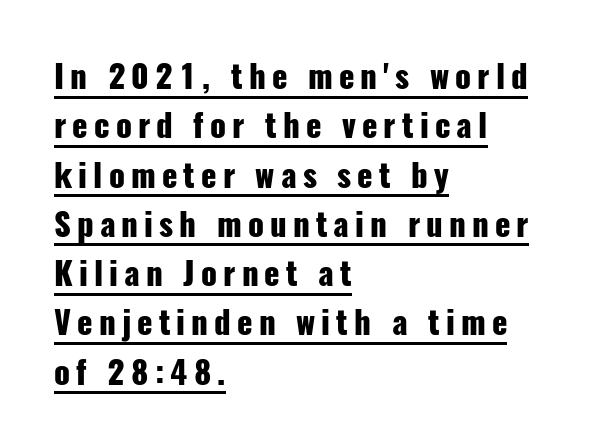
One glance says typical: line gaps are just what's usual. A typesetter would mark this as roman, not italic. I'd describe the lettering as bold — thick and assertive. Think of a printed novel: that variable character pitch is what you see here.
